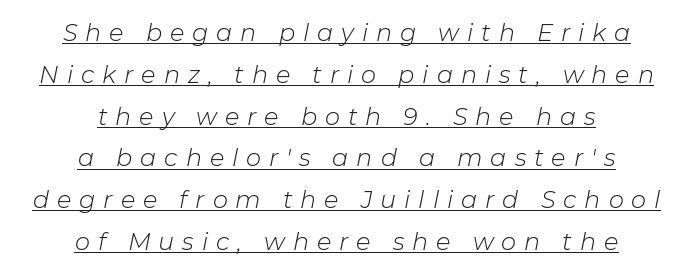
The image shows 24 px text type, italic (leaning right); set centered, line spacing 1.74x, unusually wide letter spacing (+0.33 em), underlined.
